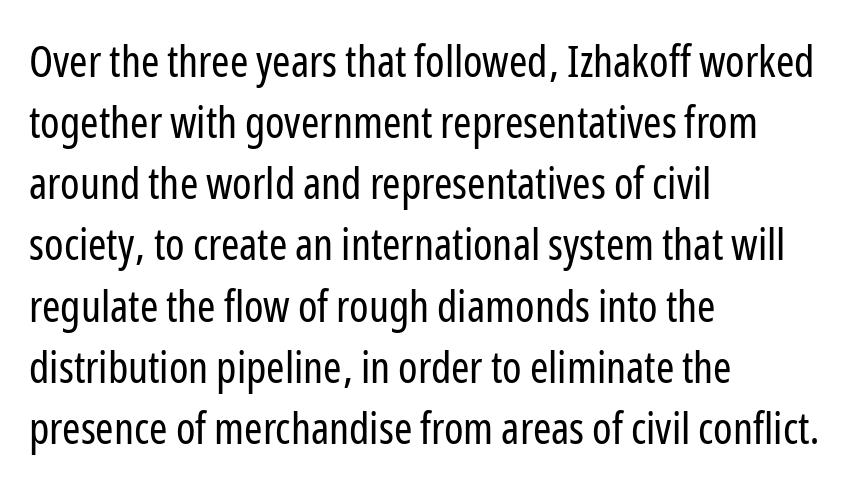
In terms of letterspacing, this is plain default setting. Style check: upright. Unlike a traditional serif, this face leaves its strokes unadorned. Nothing heavy about these letters — not bold at all.
